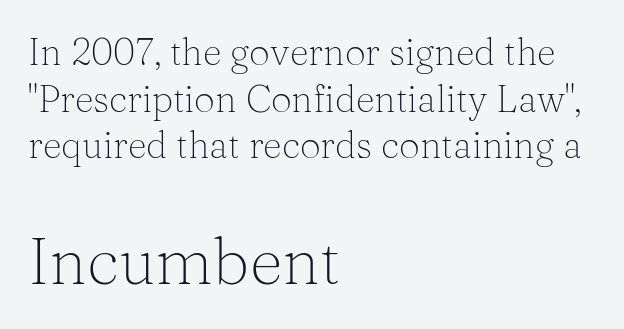
The image shows 65 px light serif type, upright; set left-aligned, normal line spacing (1.26x), normal letter spacing, not underlined; the second (bottom) block is 1.76x larger; medium stroke contrast and a medium x-height.
